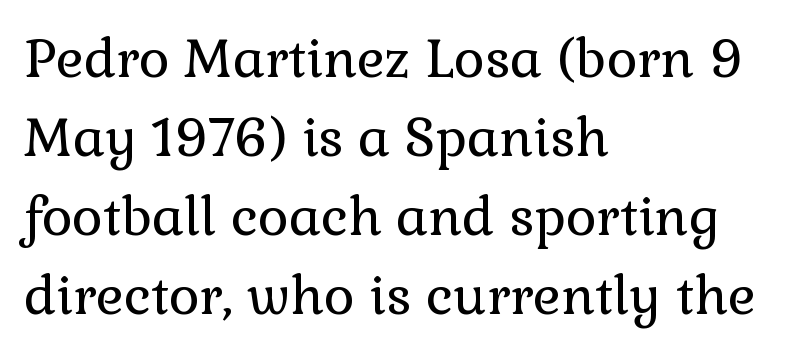
Q: Is the text bold? A: No.
Q: Is the text italic (slanted)? A: No, it is upright.
Q: Is the typeface a serif or a sans-serif typeface? A: Serif.
Q: Is the text underlined? A: No.
Q: How is the paragraph aligned? A: Left-aligned.
Q: Is the spacing between letters normal or unusually wide? A: Normal.
Q: Is the spacing between lines tight, normal or loose? A: Normal.
Q: Width (condensed, normal, or wide)? A: Normal.
Q: Stroke contrast? A: Low.
Q: x-height? A: Medium.
Q: Monospaced? A: No.
